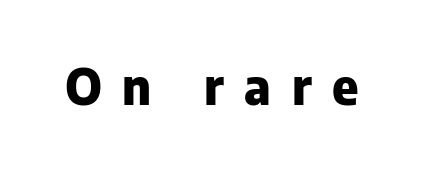
Look at the stroke-to-counter ratio: heavy, a bold. In terms of posture, this sample is upright. Nobody drew a line under any word here. A typesetter would call this heavily tracked-out type.
